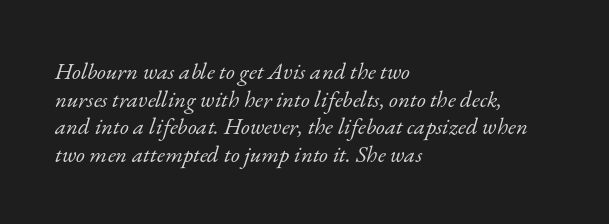
The image shows 23 px text type, italic (leaning right); set left-aligned, line spacing 1.2x, normal letter spacing, not underlined.
